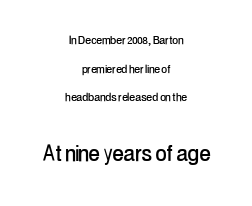
{"italic": "no", "underline": "no", "align": "center", "line_spacing": "loose", "line_spacing_ratio": 2.05, "letter_spacing": "normal", "letter_spacing_em": 0.0, "larger_block": "second", "size_ratio": 1.93, "glyph_px": 27}
